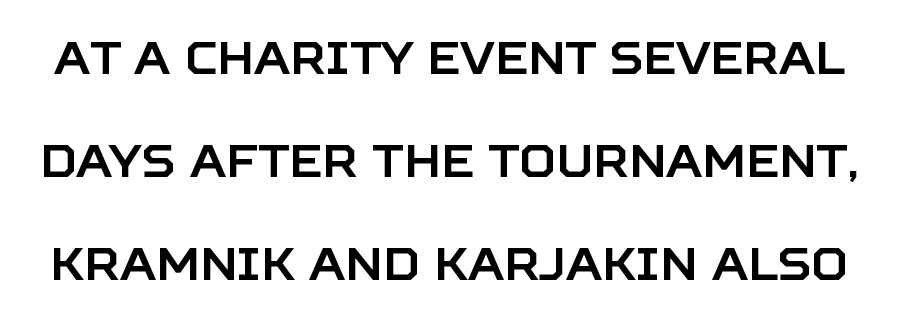
Q: Is the text italic (slanted)? A: No, it is upright.
Q: Is the typeface a serif or a sans-serif typeface? A: Sans-serif.
Q: Is the text underlined? A: No.
Q: Is the spacing between letters normal or unusually wide? A: Normal.
Q: Is the spacing between lines tight, normal or loose? A: Loose.
Q: Width (condensed, normal, or wide)? A: Normal.
Q: Stroke contrast? A: Low.
Q: x-height? A: Large.
Q: Monospaced? A: No.
